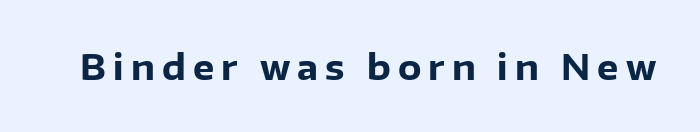
Look at the tracking — it's clearly loosened, letters drifting apart. Upright lettering throughout. Every letter is thick-stroked: bold, no question. A typesetter would call this proportional, since set widths differ per character. Letters rest on an invisible, unmarked baseline.
